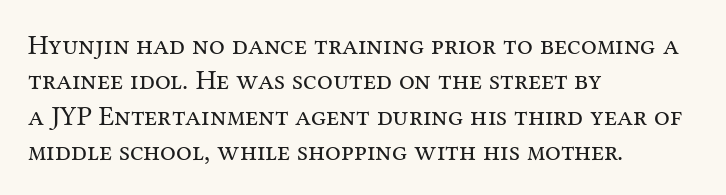
Q: Is the text bold? A: No.
Q: Is the text italic (slanted)? A: No, it is upright.
Q: Is the typeface a serif or a sans-serif typeface? A: Serif.
Q: Is the text underlined? A: No.
Q: How is the paragraph aligned? A: Left-aligned.
Q: Is the spacing between letters normal or unusually wide? A: Normal.
Q: Is the spacing between lines tight, normal or loose? A: Normal.
Q: Width (condensed, normal, or wide)? A: Normal.
Q: Stroke contrast? A: Medium.
Q: x-height? A: Medium.
Q: Monospaced? A: No.
